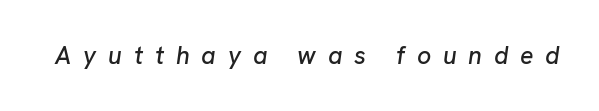
The image shows 25 px text type, italic (leaning right); set unusually wide letter spacing (+0.47 em), not underlined.
